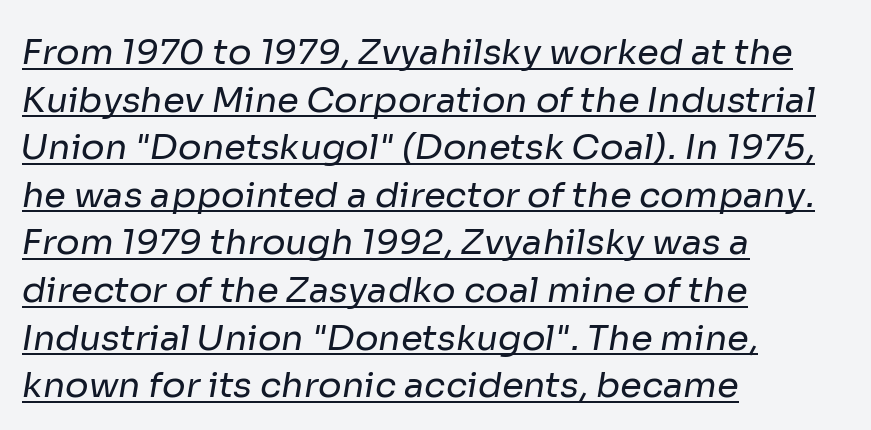
You could not count columns in this text — the font is proportionally spaced. The setting favours the left margin, as ordinary paragraphs usually do. The face used here is rendered with its standard letterfit. The characters display no serif detailing; their extremities are plain. Does the leading feel generous? No, just average. The string is rendered with underlining switched on.
